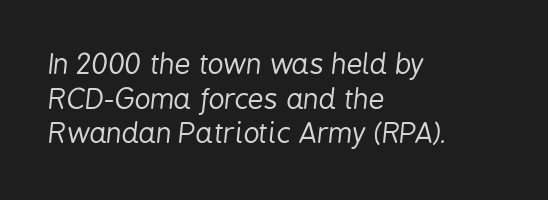
Type without underlining. Character widths vary here, with narrow letters taking less room than wide ones. Slant detected: the letters are inclined. Typeset ragged right — the left edge is the straight one.
